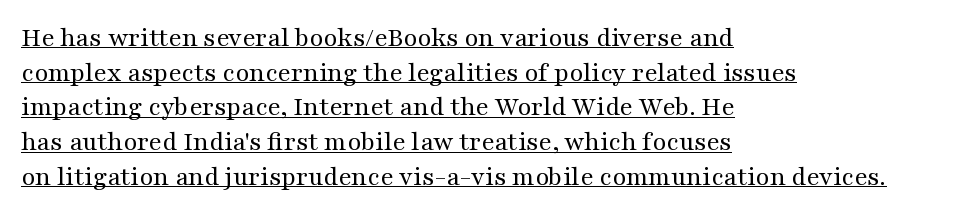
In terms of letterspacing, this is plain default setting. The lines in this sample share a left origin and differ only in where they stop. Posture: vertical. Stems here are at most as thick as an everyday book face. The specimen includes a rule beneath the text block's lines.
